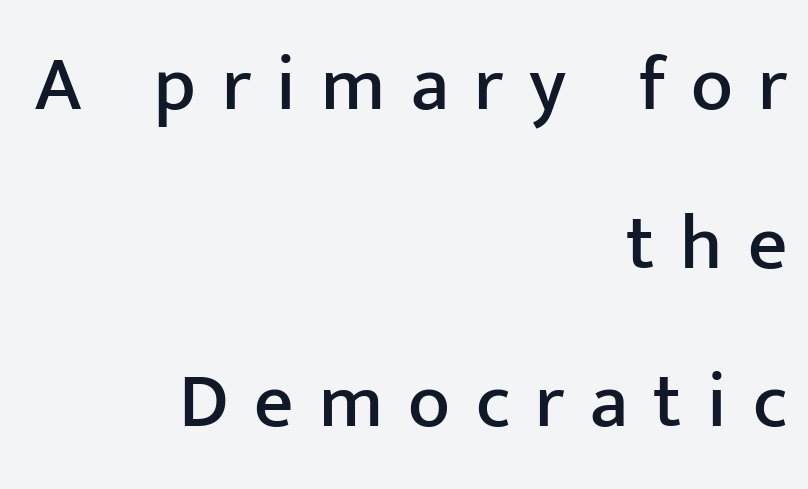
{"serif": "no", "italic": "no", "width": "normal", "stroke_contrast": "low", "x_height": "medium", "monospaced": "no", "underline": "no", "align": "right", "line_spacing": "loose", "line_spacing_ratio": 2.06, "letter_spacing": "wide", "letter_spacing_em": 0.33, "glyph_px": 77}
